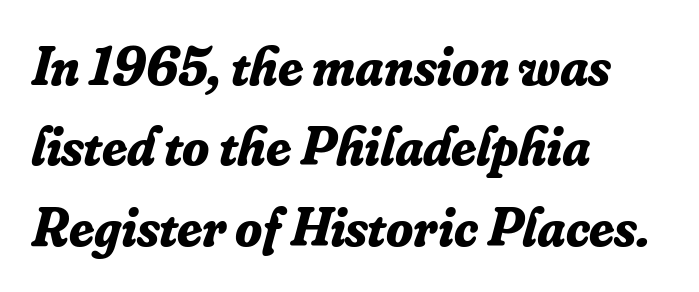
The image shows 55 px bold serif type, italic (leaning right); set left-aligned, normal line spacing (1.46x), normal letter spacing, not underlined; low stroke contrast and a small x-height.
